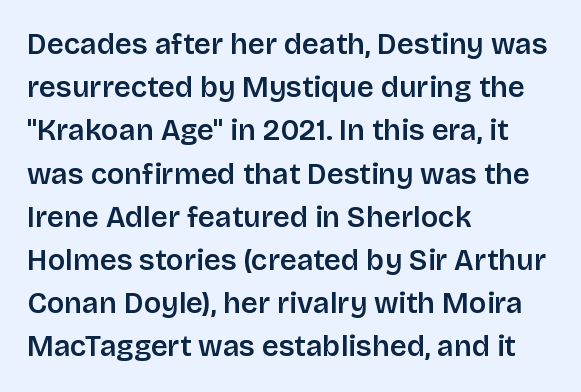
Q: Is the text bold? A: Semi-bold.
Q: Is the text italic (slanted)? A: No, it is upright.
Q: Is the typeface a serif or a sans-serif typeface? A: Sans-serif.
Q: Is the text underlined? A: No.
Q: How is the paragraph aligned? A: Left-aligned.
Q: Is the spacing between letters normal or unusually wide? A: Normal.
Q: Is the spacing between lines tight, normal or loose? A: Normal.
Q: Width (condensed, normal, or wide)? A: Normal.
Q: Stroke contrast? A: Low.
Q: x-height? A: Large.
Q: Monospaced? A: No.
